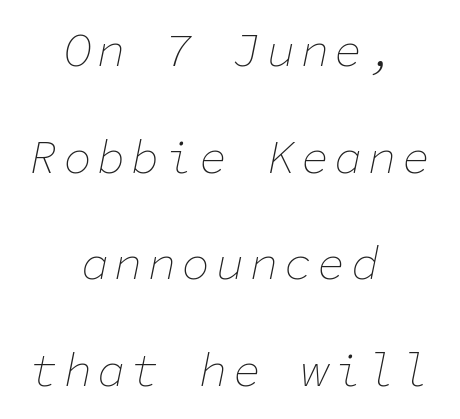
{"italic": "yes", "lean": "right", "slant_degrees": 11, "bold": "no", "weight": "thin", "width": "normal", "stroke_contrast": "low", "x_height": "medium", "monospaced": "yes", "underline": "no", "align": "center", "line_spacing": "loose", "line_spacing_ratio": 2.27, "glyph_px": 47}
